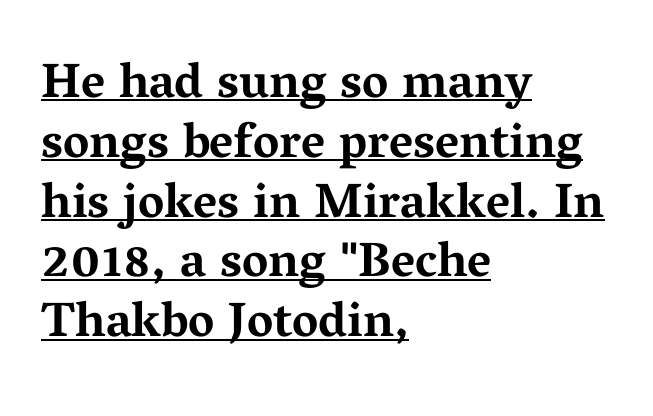
The image shows 49 px bold, wide serif type, upright; set left-aligned, line spacing 1.22x, normal letter spacing, underlined; medium stroke contrast and a medium x-height.
